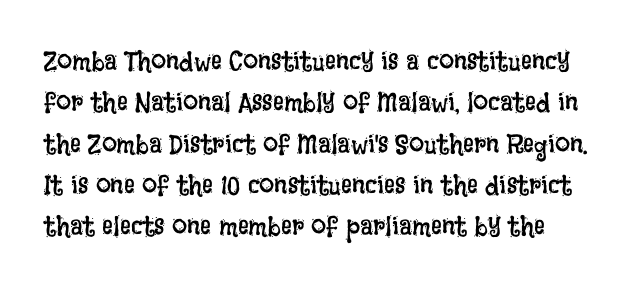
These lines sit exactly where default settings would place them. Rule under the text: the space is simply empty. A typesetter would call this zero additional tracking. Designer's note — italics off, roman on. The cut favours lightness, reaching ordinary text weight at its darkest.
